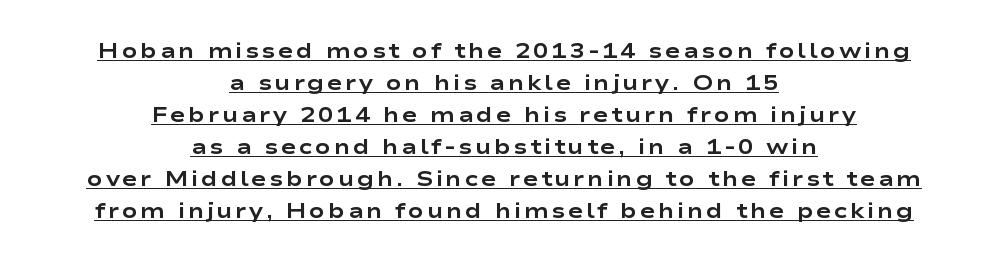
{"italic": "no", "bold": "yes", "underline": "yes", "align": "center", "line_spacing": "normal", "line_spacing_ratio": 1.52, "glyph_px": 21}
